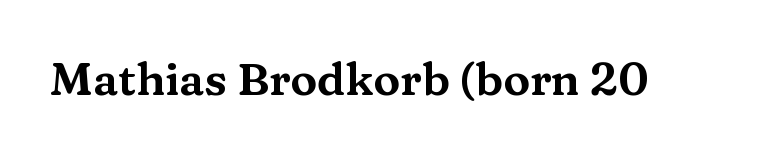
The passage shown has conventional tracking throughout. Old-style or modern, the face here clearly has serifs. Nope, not italic — everything's standing straight. A typesetter would call this proportional, since set widths differ per character.
